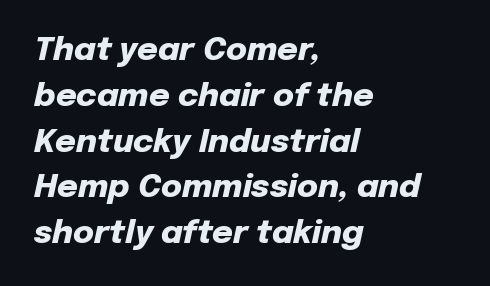
The image shows 32 px heavy type, italic (leaning right); set left-aligned, normal line spacing (1.43x), normal letter spacing, not underlined; low stroke contrast and a medium x-height.
